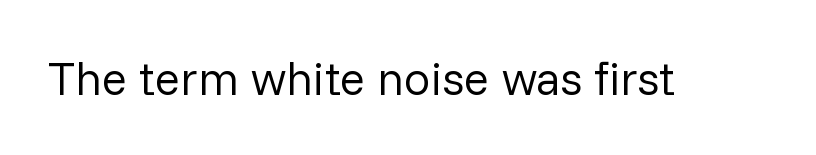
Check under the words: just untouched page. Compared with typical body copy, the letter spacing here is the same. A typesetter would call this proportional, since set widths differ per character. Vertical stems look standard width or narrower in stroke.
